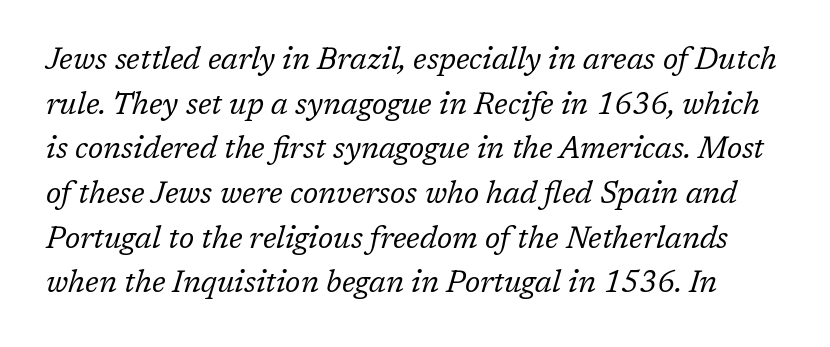
{"serif": "yes", "italic": "yes", "lean": "right", "slant_degrees": 17, "bold": "no", "weight": "regular", "width": "normal", "stroke_contrast": "low", "x_height": "medium", "monospaced": "no", "underline": "no", "line_spacing": "normal", "line_spacing_ratio": 1.49, "letter_spacing": "normal", "letter_spacing_em": 0.0, "glyph_px": 30}
